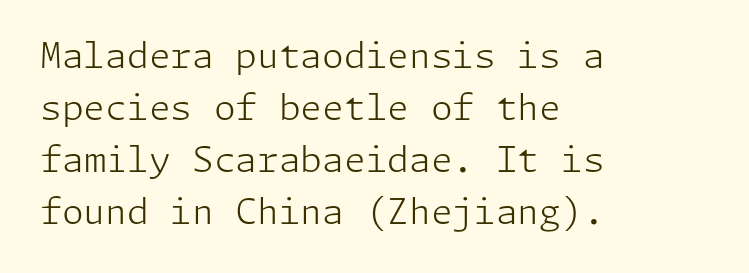
{"serif": "no", "italic": "no", "bold": "no", "weight": "light", "width": "normal", "stroke_contrast": "low", "x_height": "medium", "underline": "no", "align": "left", "line_spacing": "normal", "line_spacing_ratio": 1.49, "letter_spacing": "normal", "letter_spacing_em": 0.0, "glyph_px": 35}
